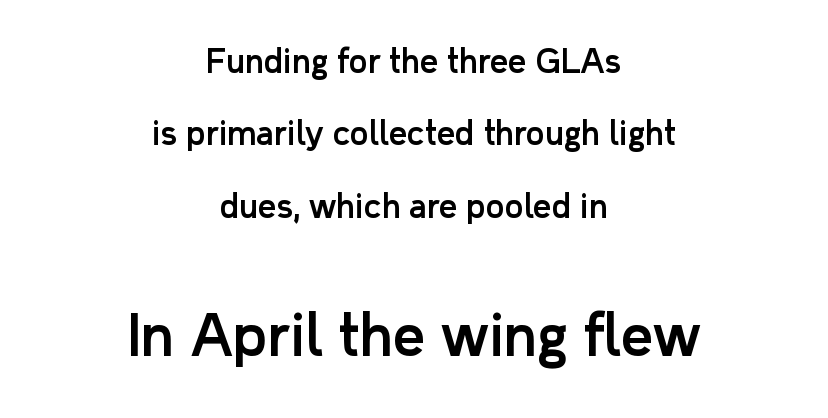
{"serif": "no", "italic": "no", "width": "normal", "stroke_contrast": "low", "x_height": "medium", "monospaced": "no", "underline": "no", "align": "center", "line_spacing": "loose", "line_spacing_ratio": 2.26, "letter_spacing": "normal", "letter_spacing_em": 0.0, "larger_block": "second", "size_ratio": 1.75, "glyph_px": 56}
